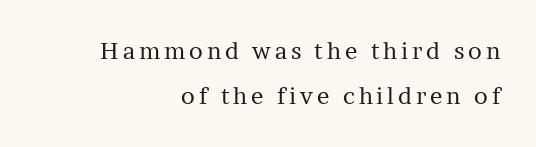
{"italic": "no", "bold": "no", "underline": "no", "align": "right", "line_spacing": "loose", "line_spacing_ratio": 1.96, "glyph_px": 23}
